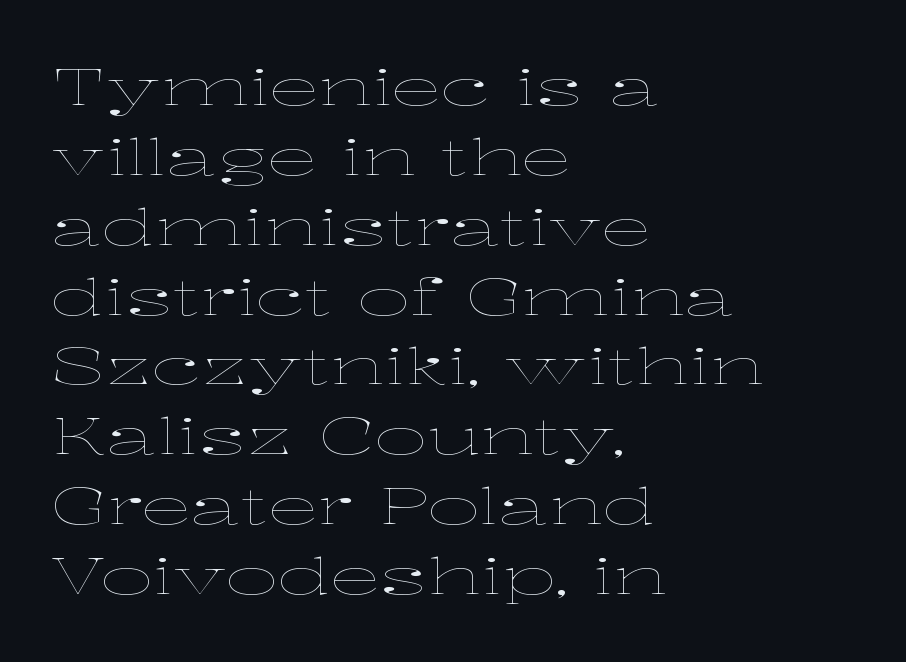
You could not count columns in this text — the font is proportionally spaced. Glance below the letters and you will spot only blank space. Stems here are at most as thick as an everyday book face. Ordinary non-slanted type is in use. The ragged edge is on the right, which tells us the setting is flush left. Nobody touched the tracking dial on this one.
